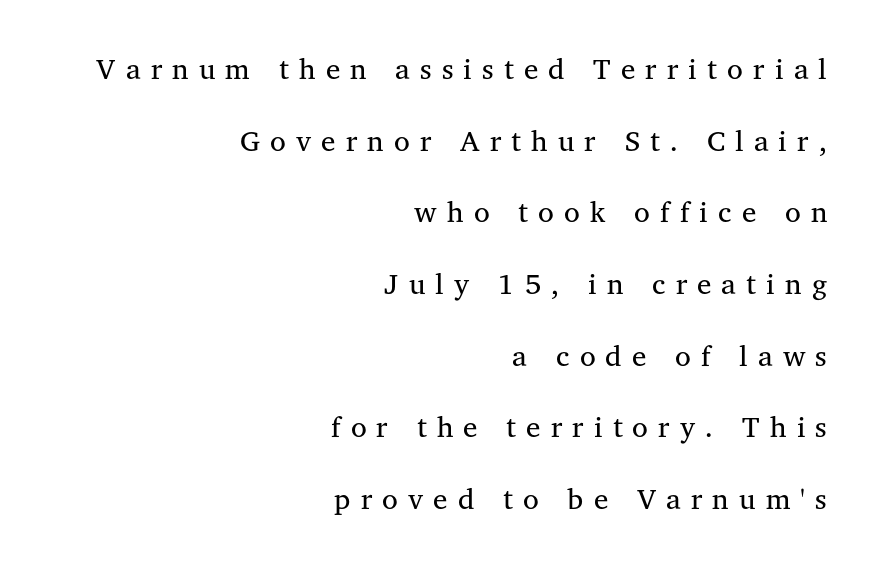
Horizontally, the lines are justified to the trailing edge only. What stands out about the letter spacing? Its width — letters are far apart. Interline gaps are noticeably wide in this sample. Small tapered or slab feet sit at the stroke ends, so this counts as serif.
